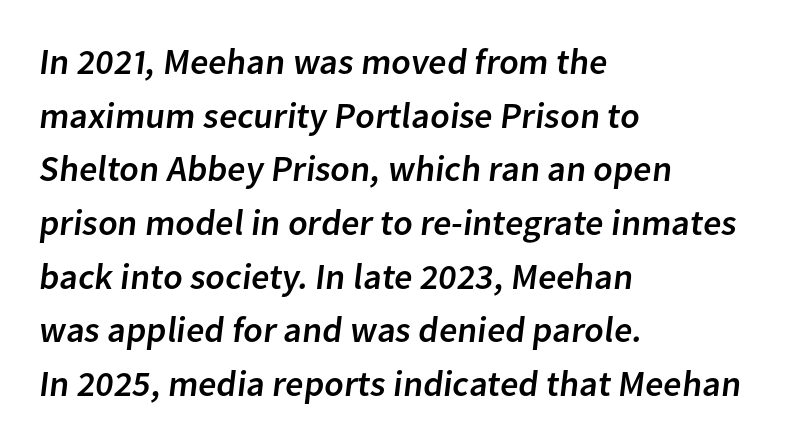
Q: Is the typeface a serif or a sans-serif typeface? A: Sans-serif.
Q: Is the text underlined? A: No.
Q: How is the paragraph aligned? A: Left-aligned.
Q: Is the spacing between letters normal or unusually wide? A: Normal.
Q: Is the spacing between lines tight, normal or loose? A: Normal.
Q: Width (condensed, normal, or wide)? A: Normal.
Q: Stroke contrast? A: Low.
Q: x-height? A: Medium.
Q: Monospaced? A: No.
